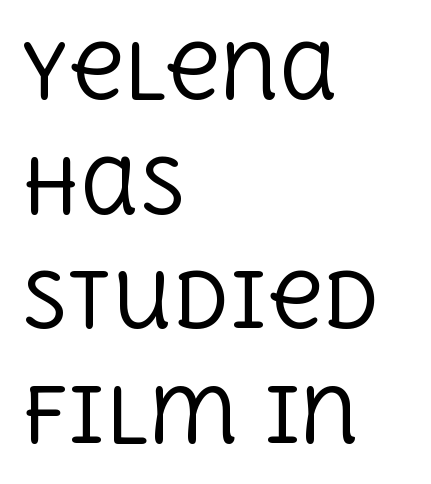
{"serif": "yes", "italic": "no", "bold": "no", "weight": "regular", "width": "normal", "x_height": "large", "monospaced": "no", "underline": "no", "align": "left", "line_spacing": "normal", "line_spacing_ratio": 1.53, "letter_spacing": "normal", "letter_spacing_em": 0.0, "glyph_px": 75}
